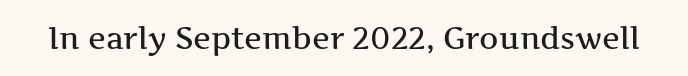
Underlining? Definitely not there. Little horizontal feet cap the strokes, marking this as serif type. Note the varied advance widths — an 'i' is clearly narrower than an 'm'. The tracking reads as untouched default to a designer's eye. Does the lettering tilt? It doesn't — this is upright.
